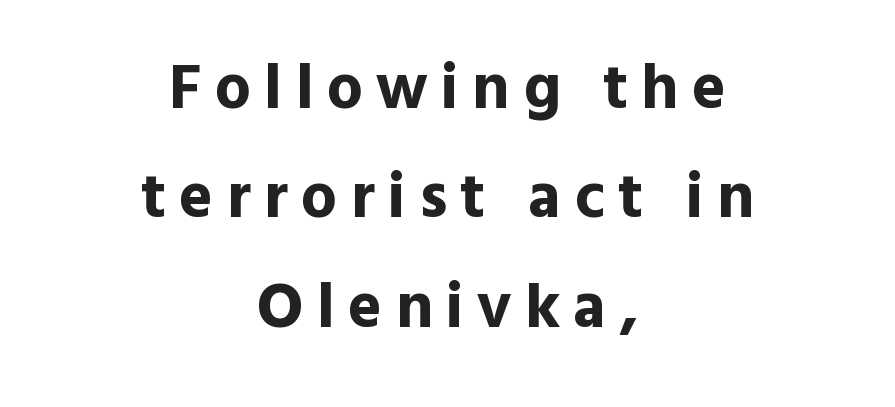
The lettering holds an erect, upright posture throughout. Descenders are the only things crossing below the line. The horizontal fit of the characters is loose and conspicuously gappy. Stroke terminals: plain, sans-serif.
